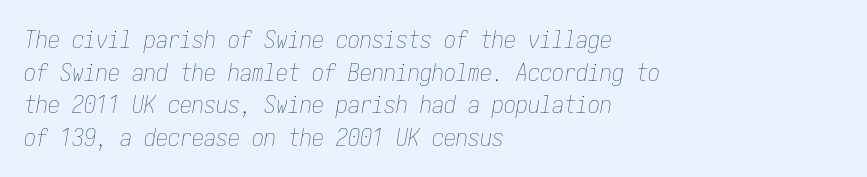
The image shows 24 px text type, italic (leaning right); set left-aligned, normal line spacing (1.36x), normal letter spacing, not underlined.
